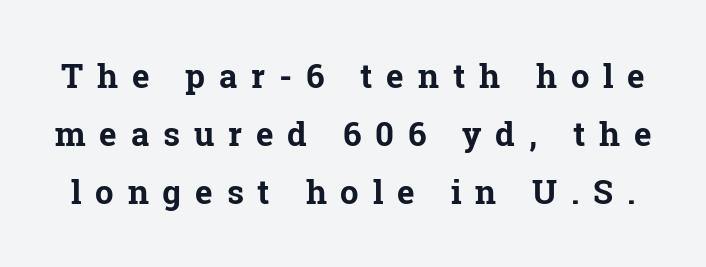
{"serif": "yes", "italic": "no", "bold": "yes", "weight": "bold", "width": "normal", "stroke_contrast": "low", "x_height": "medium", "monospaced": "no", "underline": "no", "line_spacing_ratio": 1.76, "letter_spacing": "wide", "letter_spacing_em": 0.42, "glyph_px": 33}
